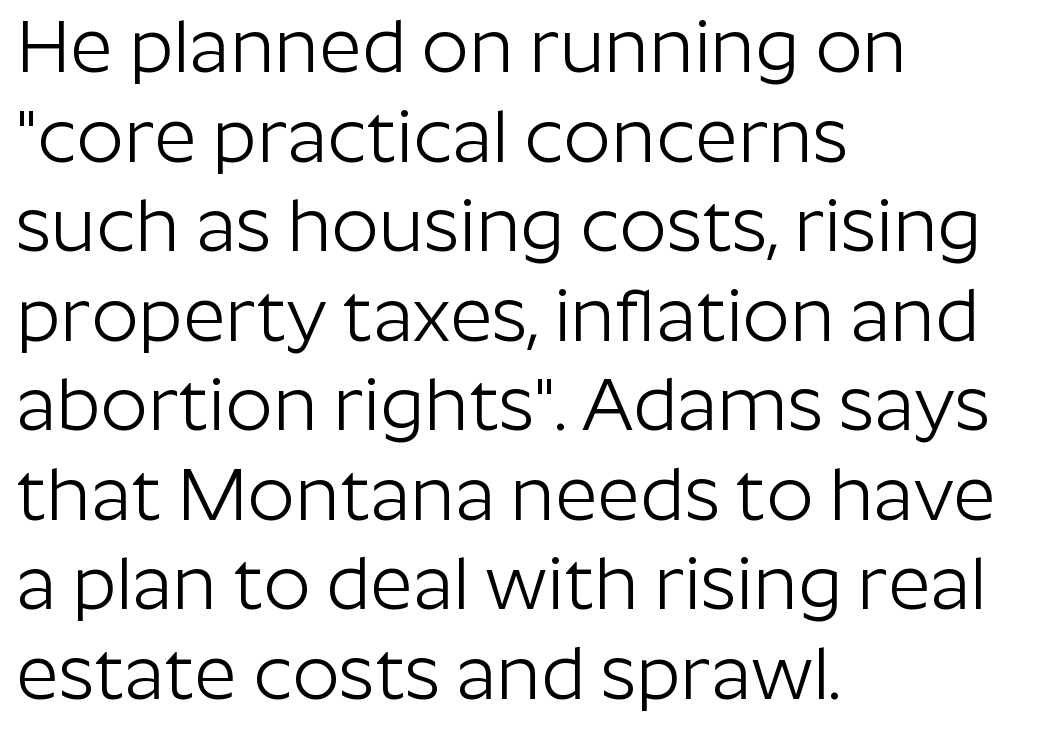
{"serif": "no", "italic": "no", "bold": "no", "weight": "light", "width": "normal", "stroke_contrast": "low", "x_height": "medium", "monospaced": "no", "underline": "no", "align": "left", "line_spacing_ratio": 1.21, "letter_spacing": "normal", "letter_spacing_em": 0.0, "glyph_px": 74}
